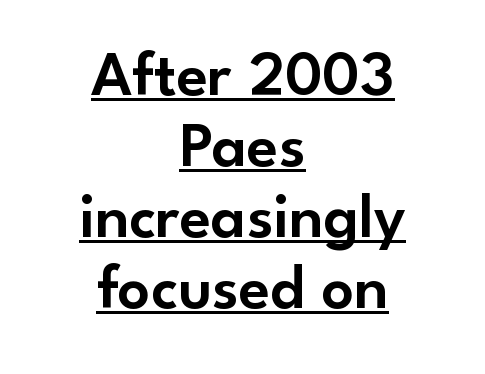
{"serif": "no", "italic": "no", "width": "normal", "stroke_contrast": "low", "x_height": "small", "monospaced": "no", "underline": "yes", "align": "center", "line_spacing": "tight", "line_spacing_ratio": 1.11, "letter_spacing": "normal", "letter_spacing_em": 0.0, "glyph_px": 64}
